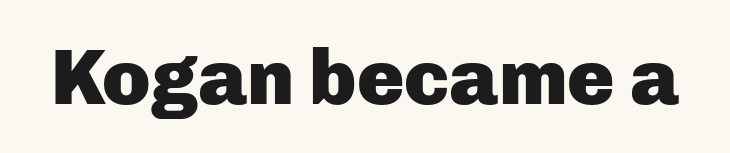
Q: Is the text bold? A: Yes.
Q: Is the text italic (slanted)? A: No, it is upright.
Q: Is the typeface a serif or a sans-serif typeface? A: Sans-serif.
Q: Is the text underlined? A: No.
Q: Is the spacing between letters normal or unusually wide? A: Normal.
Q: Width (condensed, normal, or wide)? A: Normal.
Q: Stroke contrast? A: Low.
Q: x-height? A: Medium.
Q: Monospaced? A: No.
